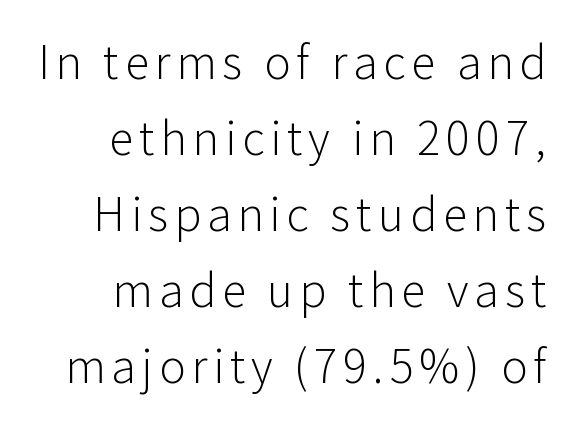
Q: Is the text bold? A: No.
Q: Is the text italic (slanted)? A: No, it is upright.
Q: Is the typeface a serif or a sans-serif typeface? A: Sans-serif.
Q: Is the text underlined? A: No.
Q: How is the paragraph aligned? A: Right-aligned.
Q: Is the spacing between lines tight, normal or loose? A: Normal.
Q: Width (condensed, normal, or wide)? A: Normal.
Q: Stroke contrast? A: Low.
Q: x-height? A: Medium.
Q: Monospaced? A: No.
